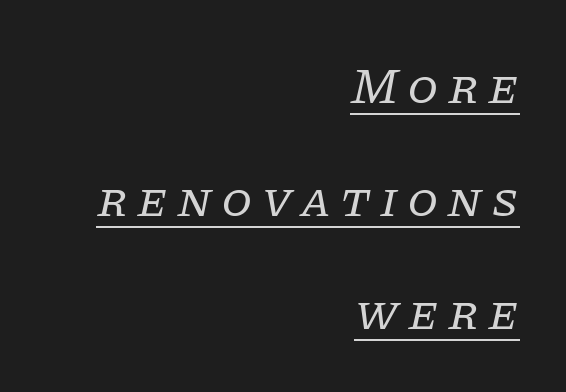
Is this a sans? No — the strokes have serifs. These lines are rendered in a variable-pitch font. Yep, that's italic — everything's leaning. Alignment: flush right. The line-height multiplier appears high, well above default.
